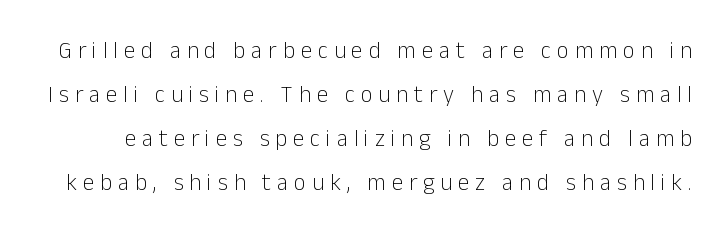
The letters stand straight up with perfectly vertical stems. Compared with typical paragraphs, the rows here are farther apart. This rendering widens character spacing well past its baseline value. This reads as an unemphasized weight, regular at the heaviest. Plain, unruled lines of type.
